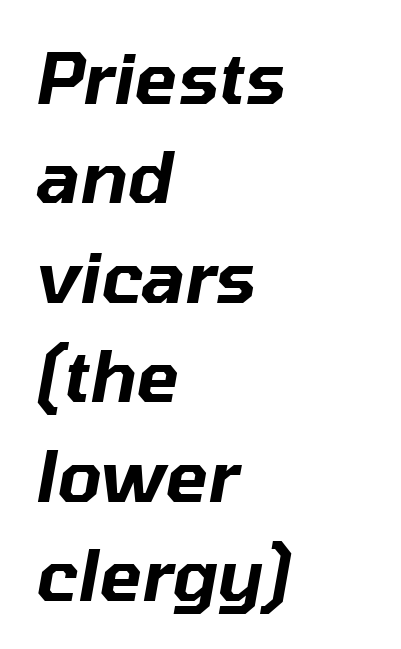
{"italic": "yes", "lean": "right", "slant_degrees": 10, "width": "normal", "stroke_contrast": "low", "x_height": "medium", "monospaced": "no", "underline": "no", "align": "left", "line_spacing": "normal", "line_spacing_ratio": 1.4, "letter_spacing": "normal", "letter_spacing_em": 0.0, "glyph_px": 71}
